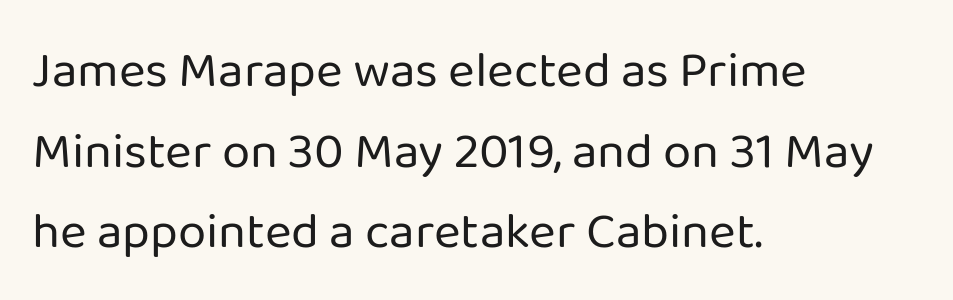
{"serif": "no", "italic": "no", "bold": "no", "weight": "regular", "width": "normal", "stroke_contrast": "low", "x_height": "medium", "monospaced": "no", "underline": "no", "align": "left", "line_spacing": "normal", "line_spacing_ratio": 1.58, "letter_spacing": "normal", "letter_spacing_em": 0.0, "glyph_px": 51}
